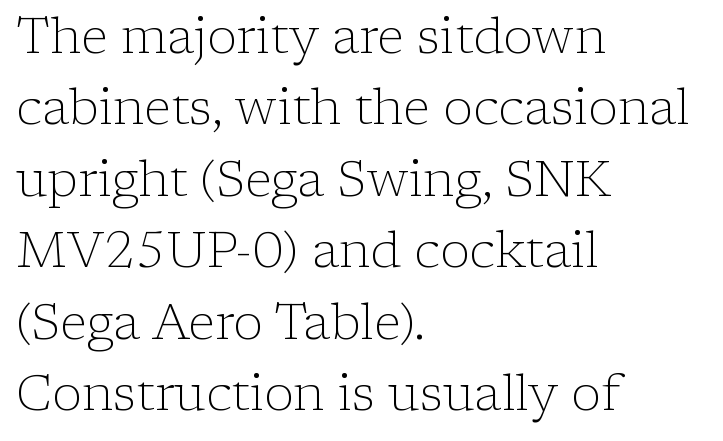
The image shows 50 px light serif type, upright; set left-aligned, normal line spacing (1.43x), normal letter spacing, not underlined; low stroke contrast and a medium x-height.
